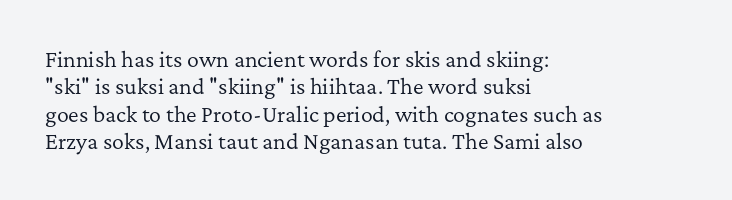
Q: Is the text bold? A: No.
Q: Is the text italic (slanted)? A: No, it is upright.
Q: Is the text underlined? A: No.
Q: How is the paragraph aligned? A: Left-aligned.
Q: Is the spacing between letters normal or unusually wide? A: Normal.
Q: Is the spacing between lines tight, normal or loose? A: Normal.
